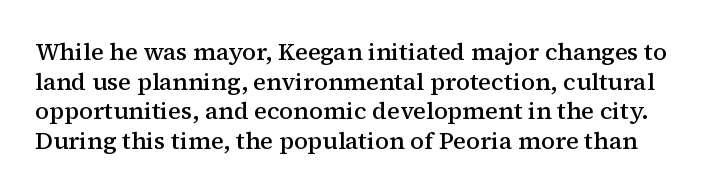
{"italic": "no", "bold": "semi", "underline": "no", "line_spacing_ratio": 1.23, "letter_spacing": "normal", "letter_spacing_em": 0.0, "glyph_px": 24}
